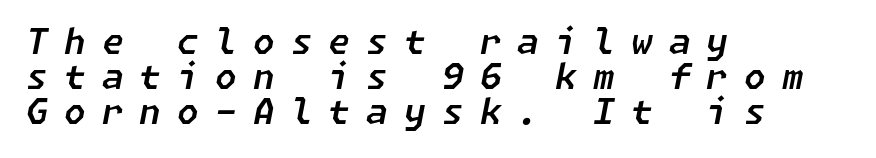
The image shows 35 px text type, italic (leaning right); set left-aligned, tight line spacing (1.0x), unusually wide letter spacing (+0.46 em), not underlined; low stroke contrast and a medium x-height.
